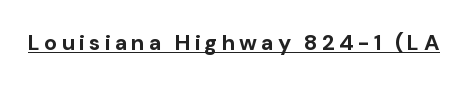
Heft: maximum for text — a bold. The rendering uses the underline text-decoration. Do the letters lean? They stand straight.
